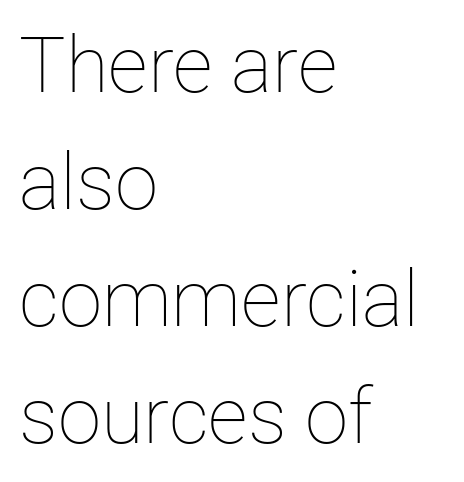
The image shows 78 px thin type, upright; set left-aligned, normal line spacing (1.5x), normal letter spacing, not underlined; low stroke contrast and a medium x-height.
